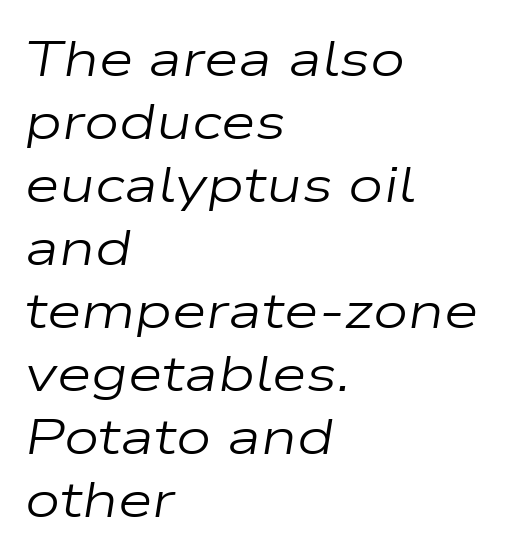
Q: Is the text bold? A: No.
Q: Is the text italic (slanted)? A: Yes, it leans right by about 9 degrees.
Q: Is the text underlined? A: No.
Q: How is the paragraph aligned? A: Left-aligned.
Q: Is the spacing between letters normal or unusually wide? A: Normal.
Q: Is the spacing between lines tight, normal or loose? A: Normal.
Q: Width (condensed, normal, or wide)? A: Wide.
Q: Stroke contrast? A: Low.
Q: x-height? A: Medium.
Q: Monospaced? A: No.
